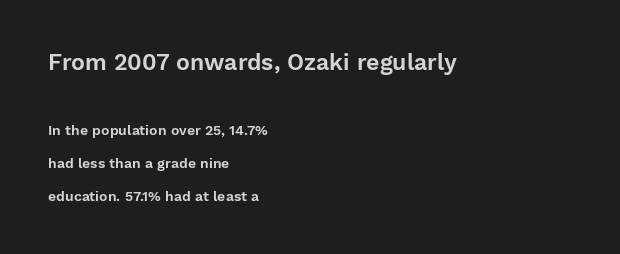
Q: Is the text italic (slanted)? A: No, it is upright.
Q: Is the text underlined? A: No.
Q: How is the paragraph aligned? A: Left-aligned.
Q: Is the spacing between letters normal or unusually wide? A: Normal.
Q: Is the spacing between lines tight, normal or loose? A: Loose.
Q: Which block of text is set in a larger size, the first (top) or the second (bottom)? A: The first (top) one.
